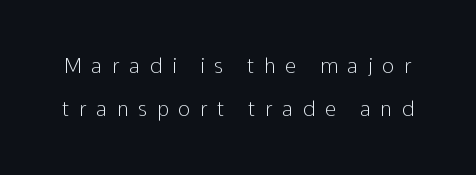
If you drew a line through each stem, it would be perfectly vertical. Beneath every word, the page is bare. Tracking value appears strongly positive — letters spread wide. A quiet, ordinary-to-light weight characterises the typeface. Vertical spacing — loose.
